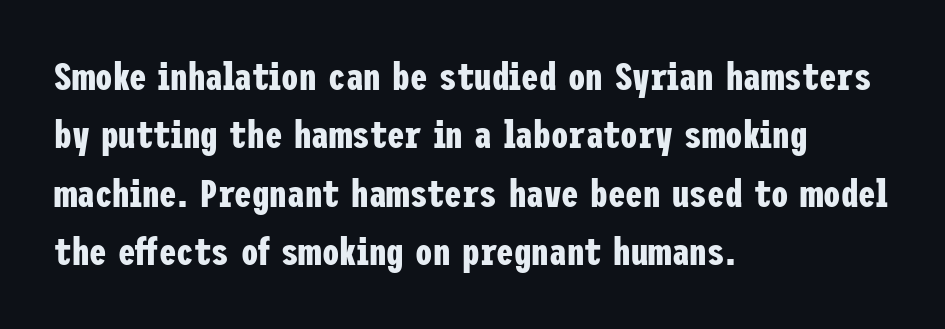
The image shows 39 px bold, condensed sans-serif type, upright; set left-aligned, normal line spacing (1.5x), normal letter spacing, not underlined; low stroke contrast and a medium x-height.
